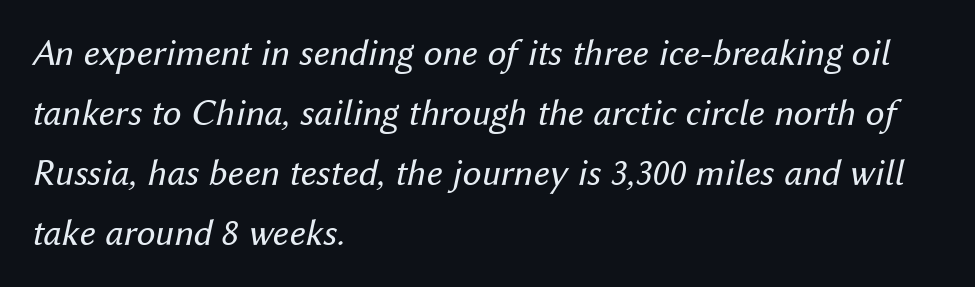
{"italic": "yes", "lean": "right", "slant_degrees": 12, "bold": "no", "weight": "regular", "width": "normal", "stroke_contrast": "medium", "x_height": "medium", "monospaced": "no", "underline": "no", "align": "left", "line_spacing": "normal", "line_spacing_ratio": 1.58, "letter_spacing": "normal", "letter_spacing_em": 0.0, "glyph_px": 38}
